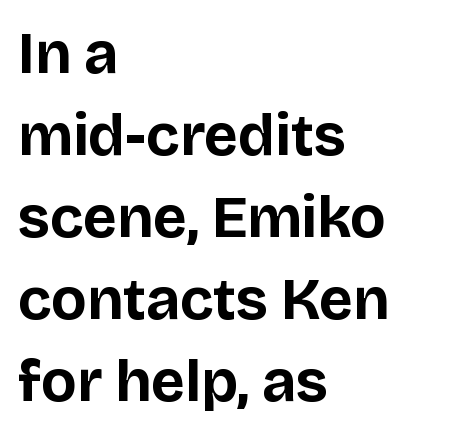
{"serif": "no", "italic": "no", "bold": "yes", "weight": "bold", "width": "normal", "stroke_contrast": "low", "x_height": "large", "monospaced": "no", "underline": "no", "align": "left", "line_spacing": "normal", "line_spacing_ratio": 1.39, "letter_spacing": "normal", "letter_spacing_em": 0.0, "glyph_px": 59}
